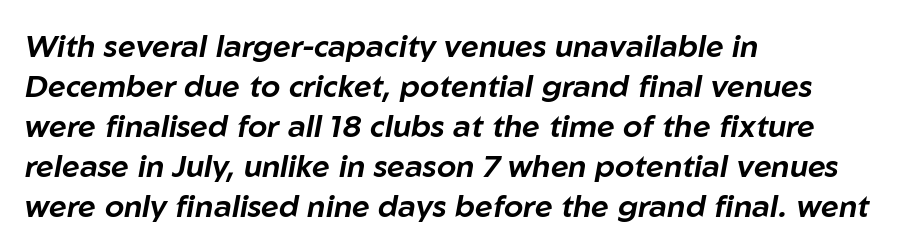
The passage shown stacks its lines at a standard gap. A typesetter would call this proportional, since set widths differ per character. Just letters on the line, the space beneath them empty. Characters follow at the spacing the type designer built in.
